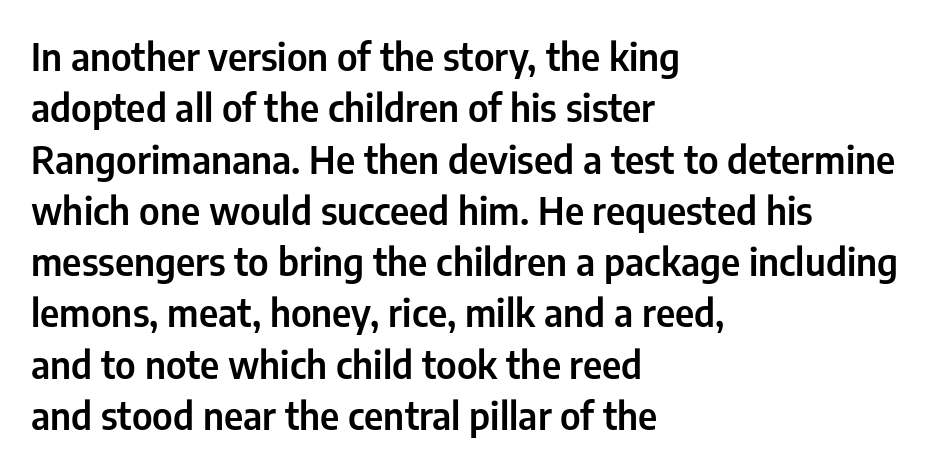
The image shows 38 px condensed sans-serif type, upright; set left-aligned, normal line spacing (1.35x), normal letter spacing, not underlined; low stroke contrast and a medium x-height.
